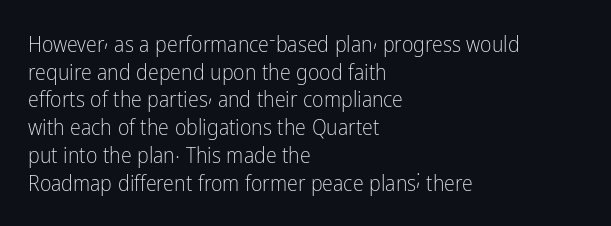
{"italic": "no", "bold": "no", "underline": "no", "align": "left", "line_spacing": "normal", "line_spacing_ratio": 1.26, "letter_spacing": "normal", "letter_spacing_em": 0.0, "glyph_px": 22}
